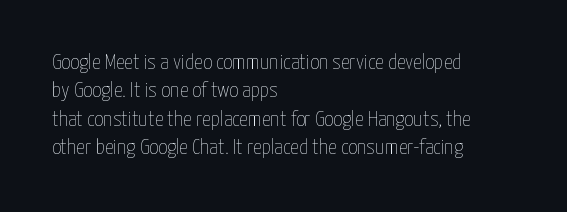
{"italic": "no", "bold": "no", "underline": "no", "align": "left", "line_spacing": "normal", "line_spacing_ratio": 1.29, "letter_spacing": "normal", "letter_spacing_em": 0.0, "glyph_px": 22}
